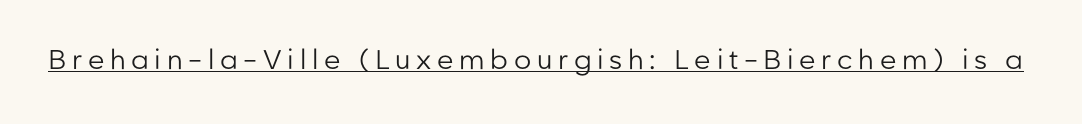
{"italic": "no", "bold": "no", "underline": "yes", "letter_spacing": "wide", "letter_spacing_em": 0.21, "glyph_px": 27}
